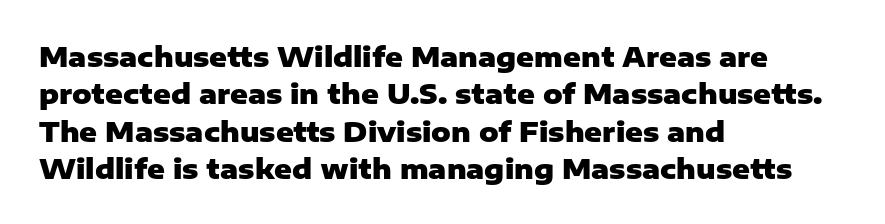
{"italic": "no", "bold": "yes", "underline": "no", "align": "left", "line_spacing": "normal", "line_spacing_ratio": 1.38, "letter_spacing": "normal", "letter_spacing_em": 0.0, "glyph_px": 27}
